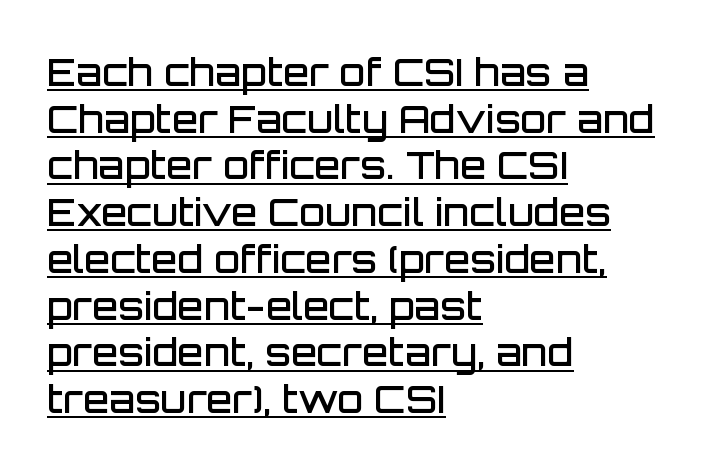
The image shows 38 px semibold sans-serif type, upright; set left-aligned, line spacing 1.23x, normal letter spacing, underlined; low stroke contrast and a large x-height.
